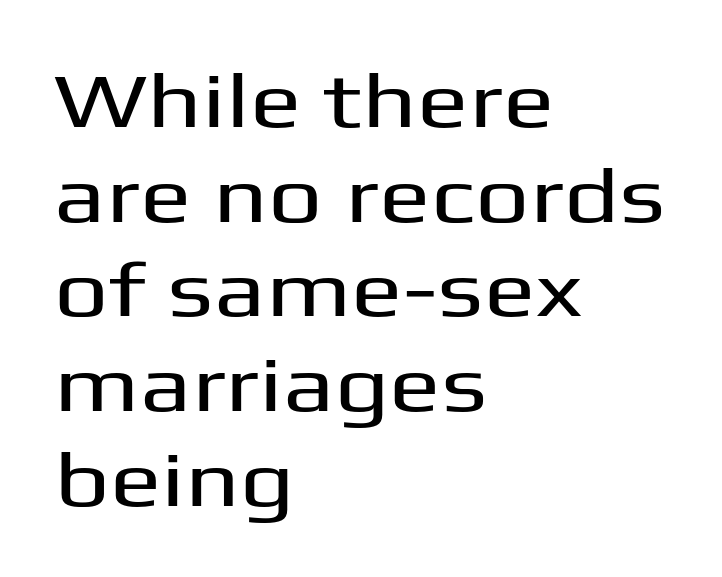
Q: Is the text italic (slanted)? A: No, it is upright.
Q: Is the typeface a serif or a sans-serif typeface? A: Sans-serif.
Q: Is the text underlined? A: No.
Q: How is the paragraph aligned? A: Left-aligned.
Q: Is the spacing between letters normal or unusually wide? A: Normal.
Q: Width (condensed, normal, or wide)? A: Wide.
Q: Stroke contrast? A: Medium.
Q: x-height? A: Medium.
Q: Monospaced? A: No.
